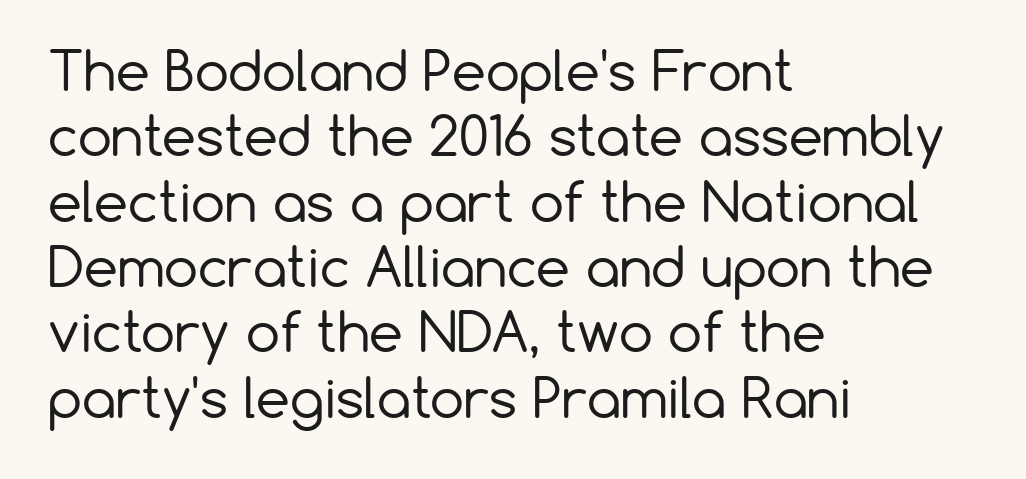
The image shows 54 px regular-weight sans-serif type, upright; set left-aligned, line spacing 1.21x, normal letter spacing, not underlined; low stroke contrast and a medium x-height.
